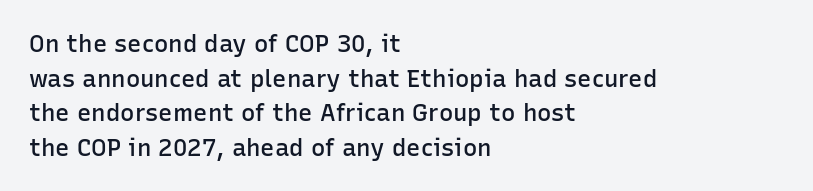
{"italic": "no", "bold": "semi", "underline": "no", "align": "left", "line_spacing": "normal", "line_spacing_ratio": 1.44, "letter_spacing": "normal", "letter_spacing_em": 0.0, "glyph_px": 24}
